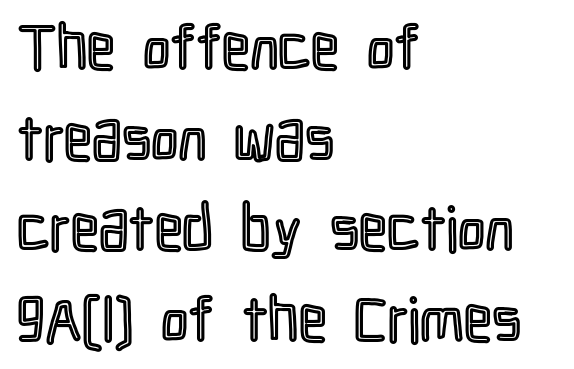
Proportional: the letters do not fall into vertical columns. These lines keep a tight, regular rhythm from letter to letter. Rows of type keep a routine distance in the vertical direction. Clear beneath every line of the passage. All the whitespace from short lines collects on the right.
